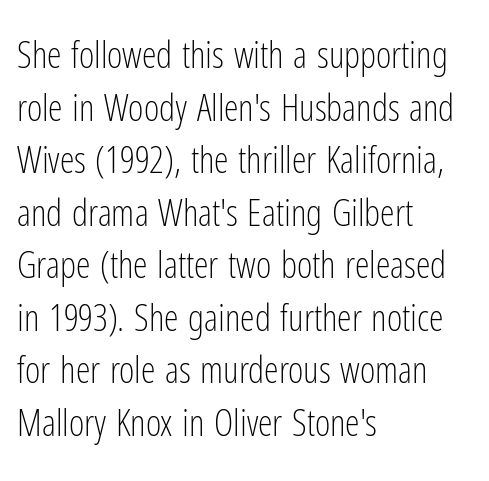
The image shows 37 px light, condensed sans-serif type, upright; set left-aligned, normal line spacing (1.42x), normal letter spacing, not underlined; low stroke contrast and a medium x-height.
